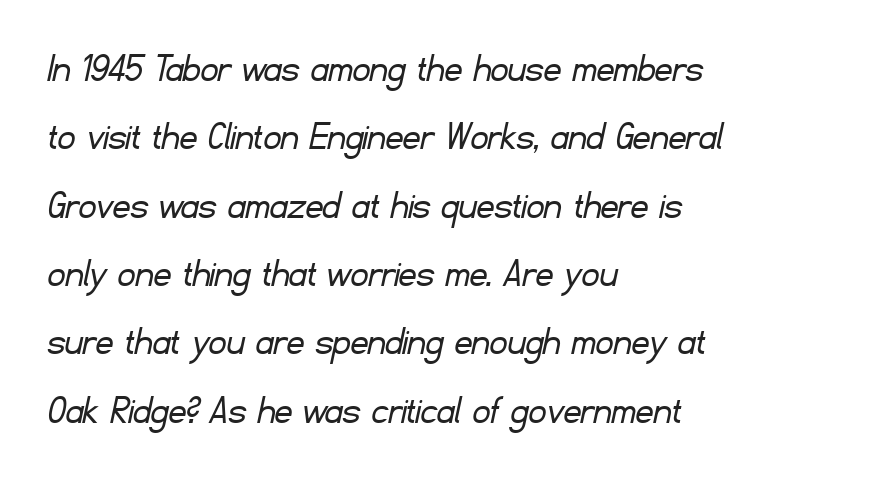
A classic flush-left, rag-right setting is used for this passage. Leading matches the norm, producing a regular column. The rendering shows plain stroke endings on the letterforms — a sans-serif design. The passage shown has conventional tracking throughout. Ink coverage per letter is moderate at most. Anything drawn beneath the words? Only blank space.
